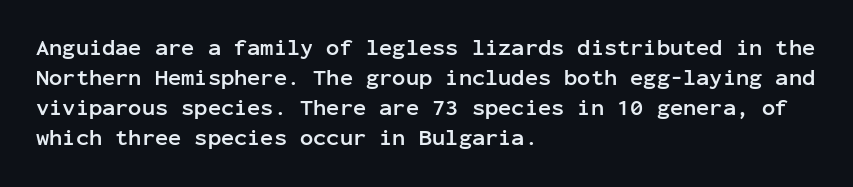
The paragraph shown leans on its left margin. This block has exactly the height ordinary leading produces. Italic: no, the glyphs are upright roman. The baseline area is clear.
